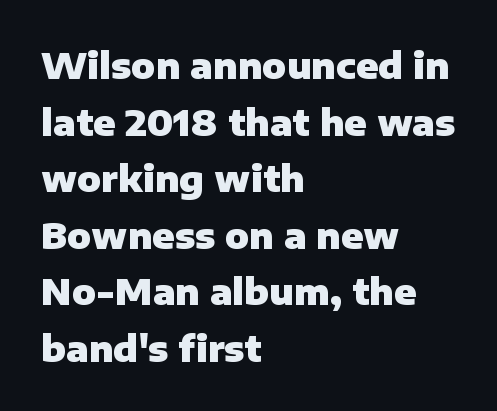
{"serif": "no", "italic": "no", "bold": "yes", "weight": "heavy", "width": "normal", "stroke_contrast": "low", "x_height": "medium", "monospaced": "no", "underline": "no", "align": "left", "line_spacing": "normal", "line_spacing_ratio": 1.57, "letter_spacing": "normal", "letter_spacing_em": 0.0, "glyph_px": 36}
